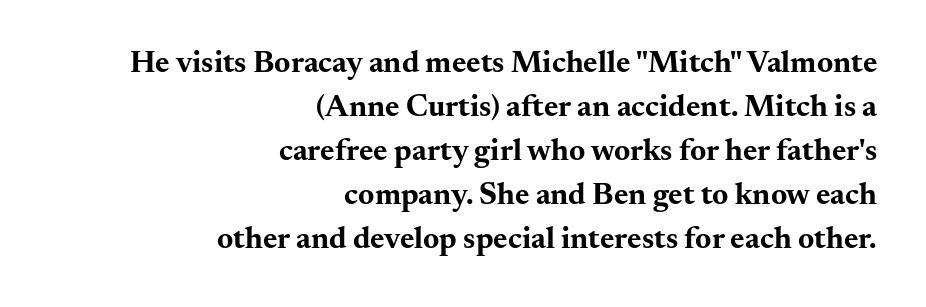
Q: Is the text bold? A: Yes.
Q: Is the text italic (slanted)? A: No, it is upright.
Q: Is the typeface a serif or a sans-serif typeface? A: Serif.
Q: Is the text underlined? A: No.
Q: How is the paragraph aligned? A: Right-aligned.
Q: Is the spacing between letters normal or unusually wide? A: Normal.
Q: Is the spacing between lines tight, normal or loose? A: Normal.
Q: Width (condensed, normal, or wide)? A: Wide.
Q: Stroke contrast? A: Medium.
Q: x-height? A: Small.
Q: Monospaced? A: No.
